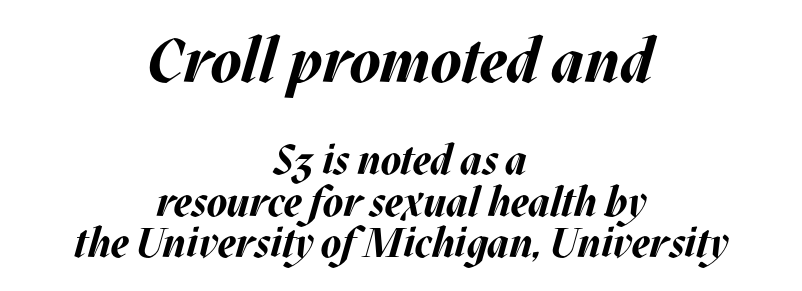
Q: Is the text bold? A: Yes.
Q: Is the text italic (slanted)? A: Yes, it leans right by about 17 degrees.
Q: Is the text underlined? A: No.
Q: How is the paragraph aligned? A: Centered.
Q: Is the spacing between letters normal or unusually wide? A: Normal.
Q: Is the spacing between lines tight, normal or loose? A: Tight.
Q: Which block of text is set in a larger size, the first (top) or the second (bottom)? A: The first (top) one.
Q: Width (condensed, normal, or wide)? A: Normal.
Q: Stroke contrast? A: Medium.
Q: x-height? A: Large.
Q: Monospaced? A: No.
